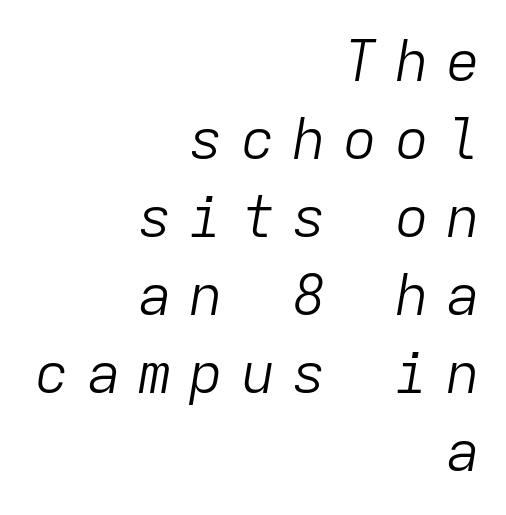
The image shows 57 px light type, italic (leaning right), monospaced; set right-aligned, normal line spacing (1.37x), unusually wide letter spacing (+0.3 em), not underlined; low stroke contrast and a medium x-height.
